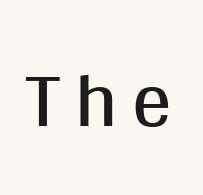
The image shows 79 px regular-weight sans-serif type, upright; set not underlined; medium stroke contrast and a large x-height.
